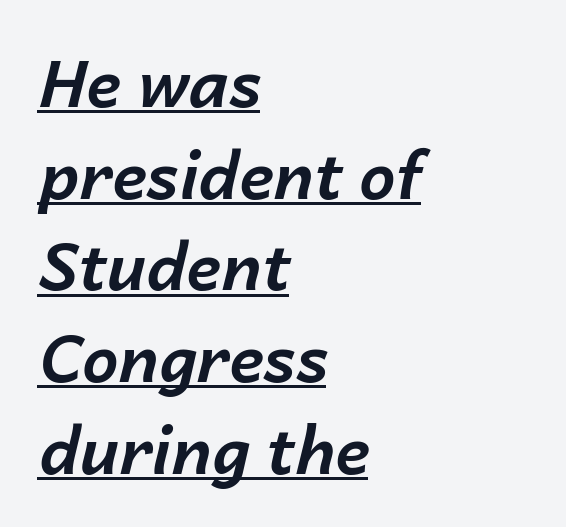
The image shows 65 px bold type, italic (leaning right); set left-aligned, normal line spacing (1.41x), normal letter spacing, underlined; low stroke contrast and a medium x-height.
